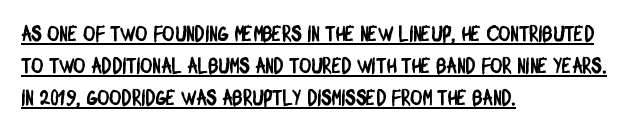
The image shows 21 px text type; set left-aligned, normal line spacing (1.52x), normal letter spacing, underlined.
